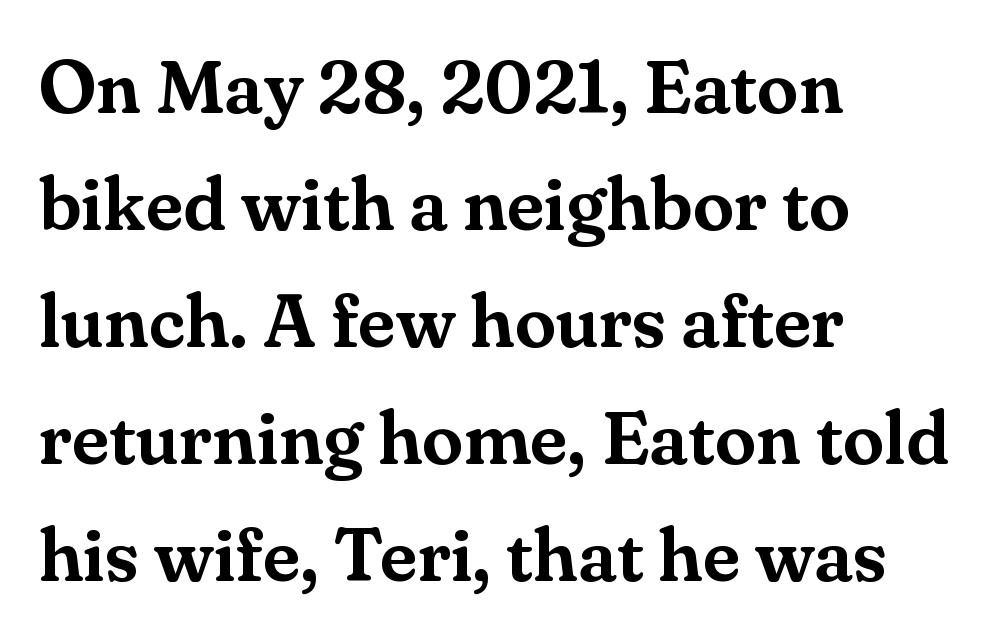
Q: Is the text italic (slanted)? A: No, it is upright.
Q: Is the typeface a serif or a sans-serif typeface? A: Serif.
Q: Is the text underlined? A: No.
Q: How is the paragraph aligned? A: Left-aligned.
Q: Is the spacing between letters normal or unusually wide? A: Normal.
Q: Is the spacing between lines tight, normal or loose? A: Normal.
Q: Width (condensed, normal, or wide)? A: Normal.
Q: Stroke contrast? A: Medium.
Q: x-height? A: Small.
Q: Monospaced? A: No.
